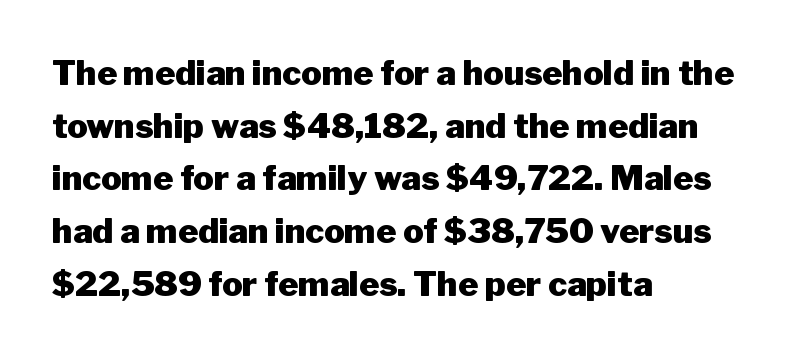
The image shows 34 px heavy sans-serif type, upright; set left-aligned, normal line spacing (1.55x), normal letter spacing, not underlined; low stroke contrast and a medium x-height.
